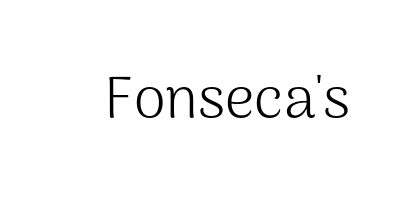
Lines of text with bare space underneath. These lines were composed using upright roman letters. The face used here is a sans, in the tradition of grotesques and geometrics. Looks like regular typesetting: each glyph gets only the width it needs. Compared with typical body copy, the letter spacing here is the same. Weight class: somewhere from thin through regular.
